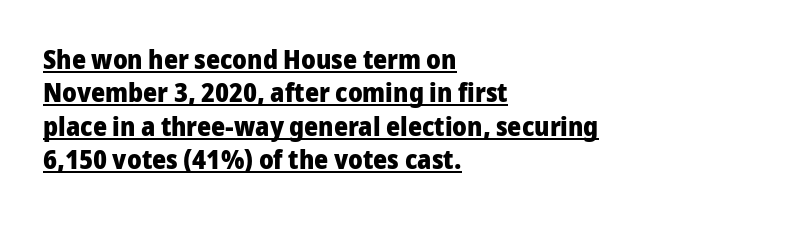
Nope, not italic — everything's standing straight. A full-strength bold gives these letters their thick strokes. Each line of the rendering has a horizontal stroke beneath the glyphs. Left-aligned paragraph, ragged on the right. Nothing unusual about the tracking: characters are spaced as the font intends.
